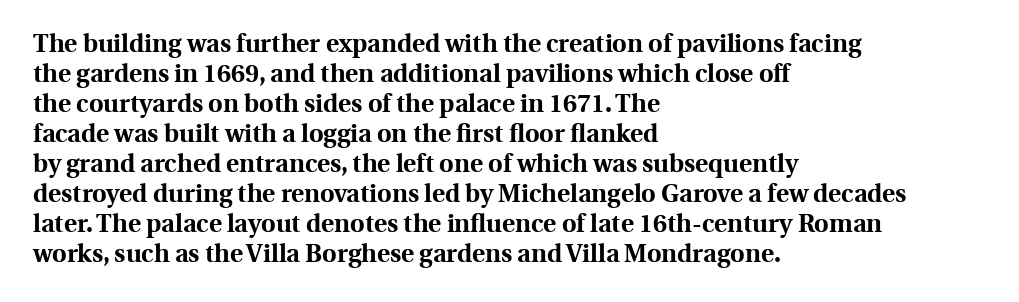
Q: Is the text bold? A: Yes.
Q: Is the text italic (slanted)? A: No, it is upright.
Q: Is the text underlined? A: No.
Q: How is the paragraph aligned? A: Left-aligned.
Q: Is the spacing between letters normal or unusually wide? A: Normal.
